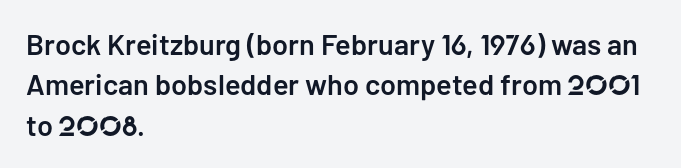
Q: Is the text bold? A: Semi-bold.
Q: Is the text italic (slanted)? A: No, it is upright.
Q: Is the typeface a serif or a sans-serif typeface? A: Sans-serif.
Q: Is the text underlined? A: No.
Q: How is the paragraph aligned? A: Left-aligned.
Q: Is the spacing between letters normal or unusually wide? A: Normal.
Q: Is the spacing between lines tight, normal or loose? A: Normal.
Q: Width (condensed, normal, or wide)? A: Normal.
Q: Stroke contrast? A: Low.
Q: x-height? A: Medium.
Q: Monospaced? A: No.
